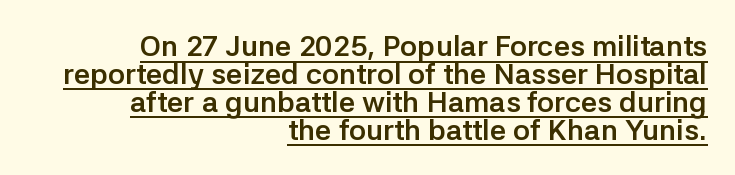
Q: Is the text bold? A: Yes.
Q: Is the text italic (slanted)? A: No, it is upright.
Q: Is the typeface a serif or a sans-serif typeface? A: Sans-serif.
Q: Is the text underlined? A: Yes.
Q: How is the paragraph aligned? A: Right-aligned.
Q: Is the spacing between letters normal or unusually wide? A: Normal.
Q: Is the spacing between lines tight, normal or loose? A: Tight.
Q: Width (condensed, normal, or wide)? A: Normal.
Q: Stroke contrast? A: Low.
Q: x-height? A: Medium.
Q: Monospaced? A: No.
